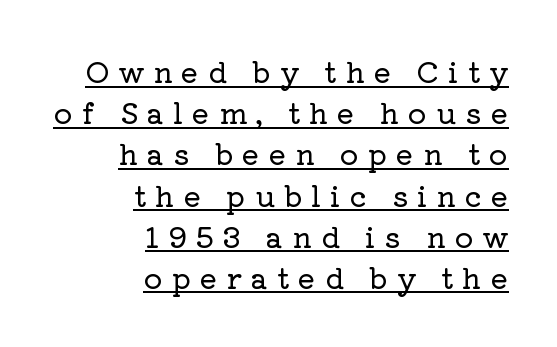
Q: Is the text italic (slanted)? A: No, it is upright.
Q: Is the typeface a serif or a sans-serif typeface? A: Serif.
Q: Is the text underlined? A: Yes.
Q: How is the paragraph aligned? A: Right-aligned.
Q: Is the spacing between letters normal or unusually wide? A: Unusually wide.
Q: Is the spacing between lines tight, normal or loose? A: Normal.
Q: Width (condensed, normal, or wide)? A: Normal.
Q: Stroke contrast? A: Low.
Q: x-height? A: Medium.
Q: Monospaced? A: No.
